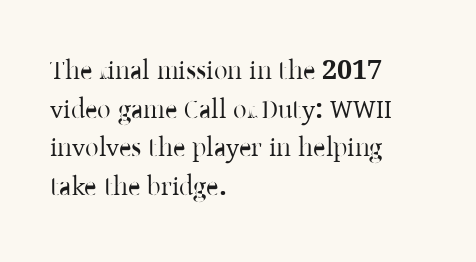
Tracking value appears to be zero — textbook default spacing. The font's upright variant was chosen for this text. Alignment: flush left. Rows of type keep a routine distance in the vertical direction. This rendering features lettering with no underline.
